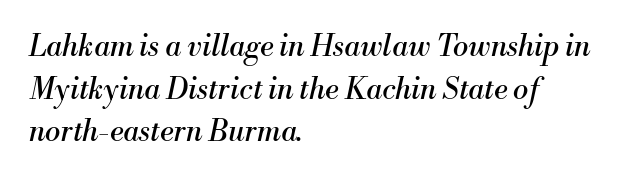
Normally led — the rows are evenly, conventionally spaced. Left-aligned paragraph, ragged on the right. Each letter keeps its own natural width here, so spacing adapts to shape. Is the type heavy? It reads as light-to-regular instead. A serif font was chosen for this passage. Would a proofreader flag this as italicized? Yes.
